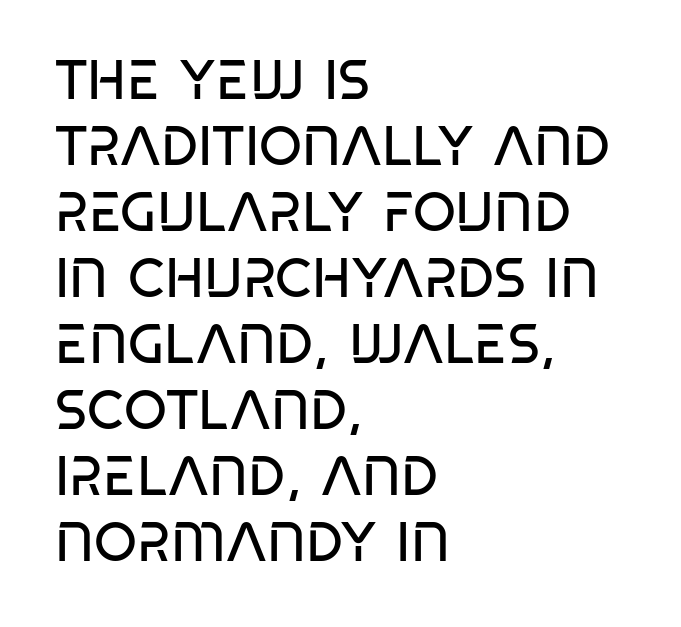
{"serif": "no", "bold": "no", "weight": "regular", "width": "condensed", "stroke_contrast": "low", "x_height": "large", "monospaced": "no", "underline": "no", "align": "left", "line_spacing_ratio": 1.2, "letter_spacing": "normal", "letter_spacing_em": 0.0, "glyph_px": 55}
